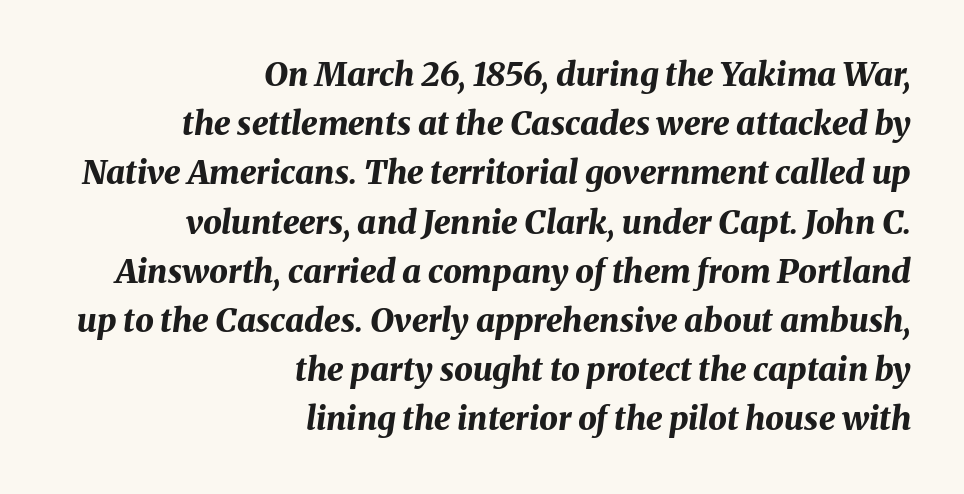
Q: Is the text bold? A: Yes.
Q: Is the text italic (slanted)? A: Yes, it leans right by about 8 degrees.
Q: Is the text underlined? A: No.
Q: How is the paragraph aligned? A: Right-aligned.
Q: Is the spacing between letters normal or unusually wide? A: Normal.
Q: Is the spacing between lines tight, normal or loose? A: Normal.
Q: Width (condensed, normal, or wide)? A: Normal.
Q: Stroke contrast? A: Medium.
Q: x-height? A: Medium.
Q: Monospaced? A: No.
